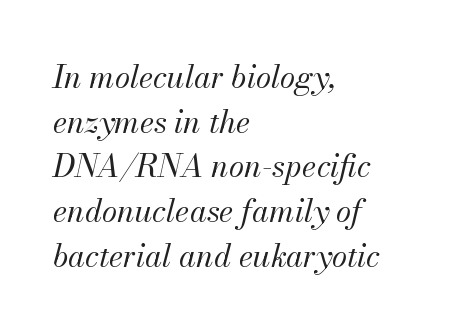
Is this a fixed-width face? No — the glyphs have proportional, varying widths. Compared with ordinary roman type, these characters are visibly tilted. Descenders hang freely into open space. Every row of glyphs begins at an identical x-position on the left.
